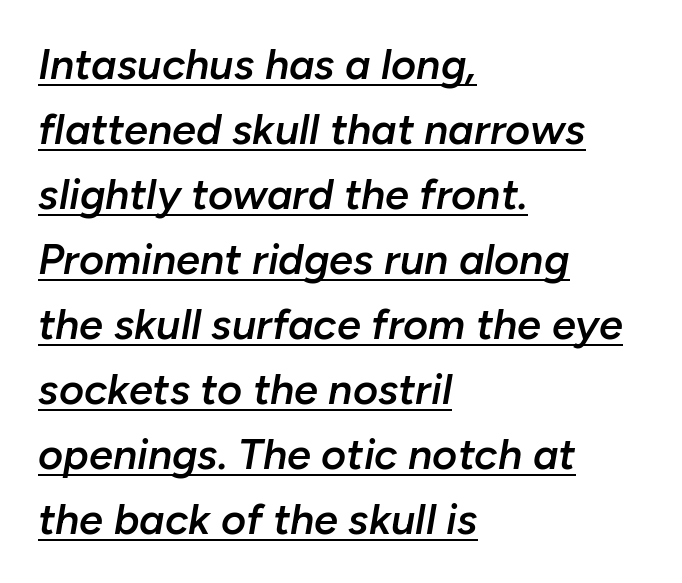
{"italic": "yes", "lean": "right", "slant_degrees": 10, "bold": "semi", "weight": "semibold", "width": "normal", "stroke_contrast": "low", "x_height": "medium", "monospaced": "no", "underline": "yes", "align": "left", "line_spacing": "normal", "line_spacing_ratio": 1.51, "letter_spacing": "normal", "letter_spacing_em": 0.0, "glyph_px": 43}
